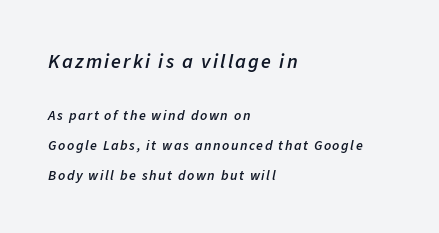
Q: Is the text bold? A: Semi-bold.
Q: Is the text italic (slanted)? A: Yes, it leans right by about 11 degrees.
Q: Is the text underlined? A: No.
Q: How is the paragraph aligned? A: Left-aligned.
Q: Is the spacing between lines tight, normal or loose? A: Loose.
Q: Which block of text is set in a larger size, the first (top) or the second (bottom)? A: The first (top) one.
